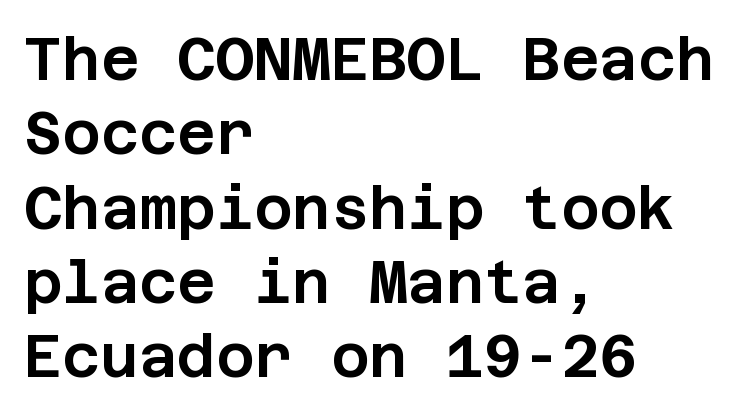
{"serif": "no", "italic": "no", "width": "normal", "stroke_contrast": "low", "x_height": "large", "underline": "no", "align": "left", "line_spacing": "normal", "line_spacing_ratio": 1.26, "letter_spacing": "normal", "letter_spacing_em": 0.0, "glyph_px": 59}
